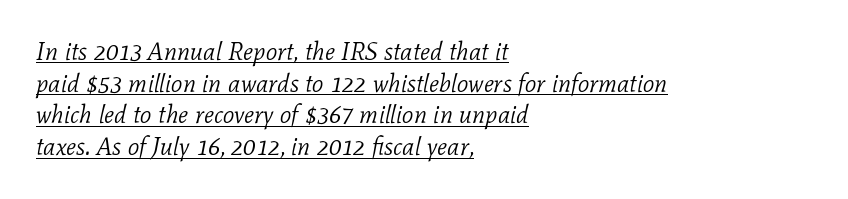
Evenly set lines give the paragraph a standard silhouette. Tracking value appears to be zero — textbook default spacing. One-word summary of the alignment: left. The typesetter has applied underlining to the passage shown. Letters have the restrained weight of plain body copy at most. The specimen reads as italic at a glance.
